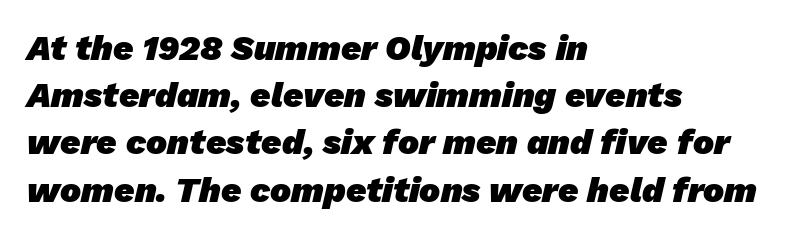
Nobody touched the tracking dial on this one. Note the varied advance widths — an 'i' is clearly narrower than an 'm'. Nobody drew a line under any word here. How heavy is the stroke? Heavy — this is a bold.
